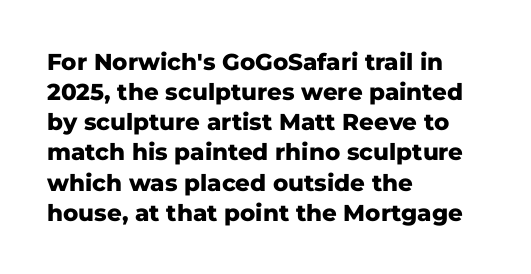
Q: Is the text bold? A: Yes.
Q: Is the text italic (slanted)? A: No, it is upright.
Q: Is the text underlined? A: No.
Q: How is the paragraph aligned? A: Left-aligned.
Q: Is the spacing between letters normal or unusually wide? A: Normal.
Q: Is the spacing between lines tight, normal or loose? A: Normal.
